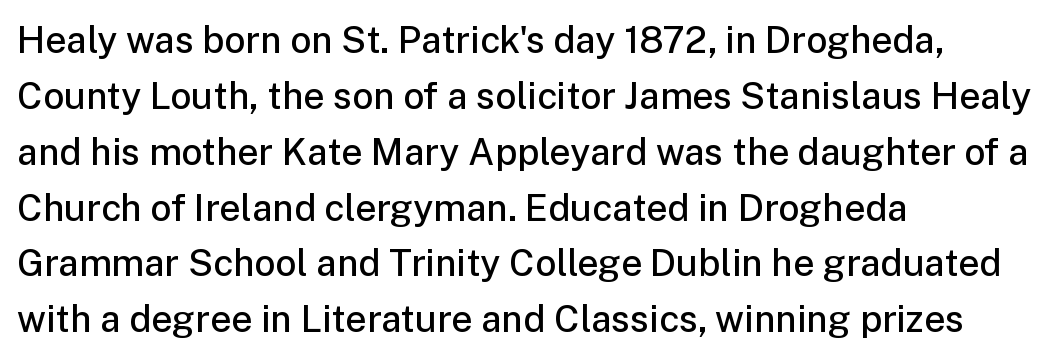
Q: Is the text bold? A: Semi-bold.
Q: Is the text italic (slanted)? A: No, it is upright.
Q: Is the typeface a serif or a sans-serif typeface? A: Sans-serif.
Q: Is the text underlined? A: No.
Q: How is the paragraph aligned? A: Left-aligned.
Q: Is the spacing between letters normal or unusually wide? A: Normal.
Q: Is the spacing between lines tight, normal or loose? A: Normal.
Q: Width (condensed, normal, or wide)? A: Normal.
Q: Stroke contrast? A: Low.
Q: x-height? A: Medium.
Q: Monospaced? A: No.
